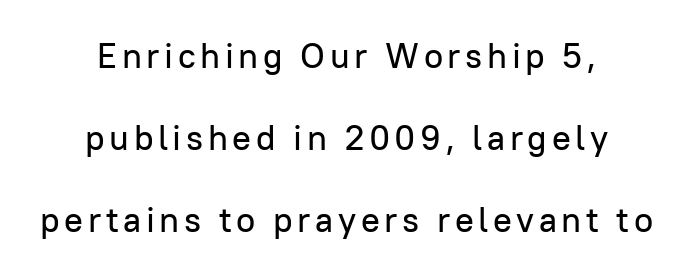
Q: Is the text italic (slanted)? A: No, it is upright.
Q: Is the typeface a serif or a sans-serif typeface? A: Sans-serif.
Q: Is the text underlined? A: No.
Q: How is the paragraph aligned? A: Centered.
Q: Is the spacing between lines tight, normal or loose? A: Loose.
Q: Width (condensed, normal, or wide)? A: Normal.
Q: Stroke contrast? A: Low.
Q: x-height? A: Medium.
Q: Monospaced? A: No.
